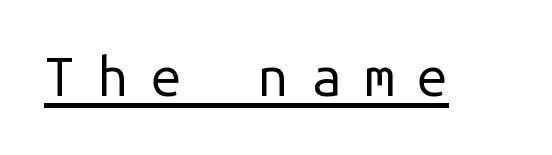
The image shows 55 px regular-weight sans-serif type, upright, monospaced; set unusually wide letter spacing (+0.41 em), underlined; low stroke contrast and a medium x-height.
